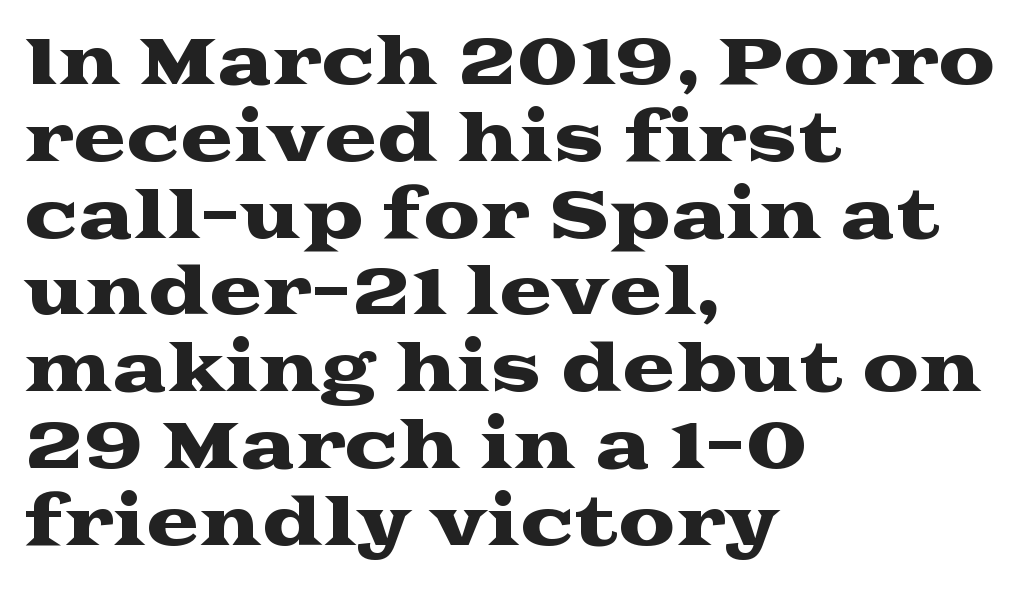
The foot of each line stays bare and open. Compared with a centered layout, this one pins lines to the left instead. You could call the tracking neutral — neither tight nor loose. A typesetter would call this proportional, since set widths differ per character. Unlike italic type, these characters show no tilt at all.
